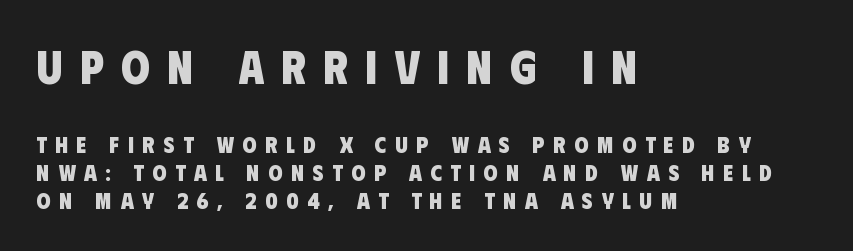
Q: Is the text bold? A: Yes.
Q: Is the typeface a serif or a sans-serif typeface? A: Sans-serif.
Q: Is the text underlined? A: No.
Q: How is the paragraph aligned? A: Left-aligned.
Q: Is the spacing between letters normal or unusually wide? A: Unusually wide.
Q: Which block of text is set in a larger size, the first (top) or the second (bottom)? A: The first (top) one.
Q: Width (condensed, normal, or wide)? A: Condensed.
Q: Stroke contrast? A: Low.
Q: x-height? A: Large.
Q: Monospaced? A: No.
